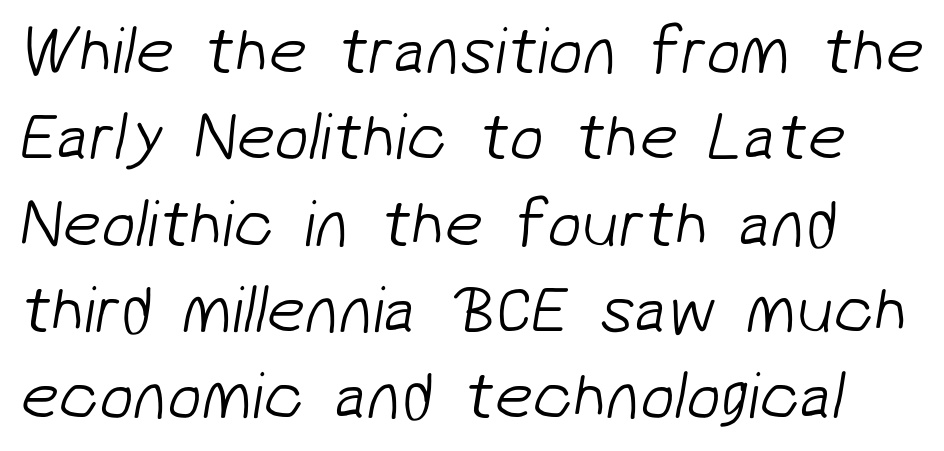
The image shows 68 px light sans-serif type; set left-aligned, normal line spacing (1.27x), normal letter spacing, not underlined; low stroke contrast and a medium x-height.
